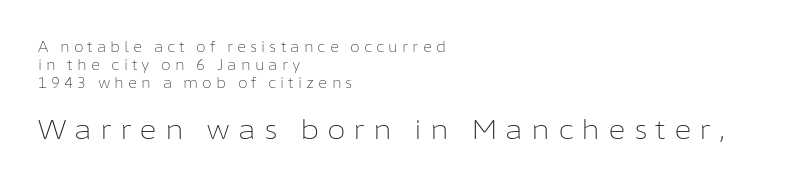
Q: Is the text bold? A: No.
Q: Is the text italic (slanted)? A: No, it is upright.
Q: Is the text underlined? A: No.
Q: How is the paragraph aligned? A: Left-aligned.
Q: Is the spacing between letters normal or unusually wide? A: Unusually wide.
Q: Is the spacing between lines tight, normal or loose? A: Normal.
Q: Which block of text is set in a larger size, the first (top) or the second (bottom)? A: The second (bottom) one.
